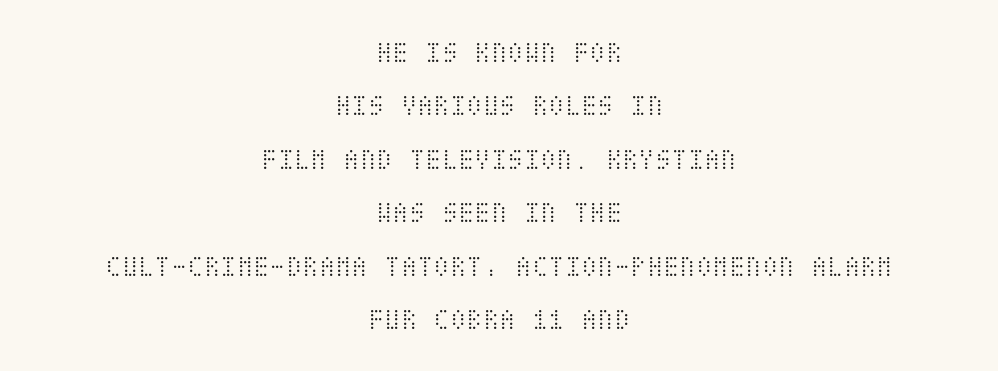
The image shows 30 px light, condensed type, upright; set centered, line spacing 1.78x, normal letter spacing, not underlined; medium stroke contrast and a large x-height.
